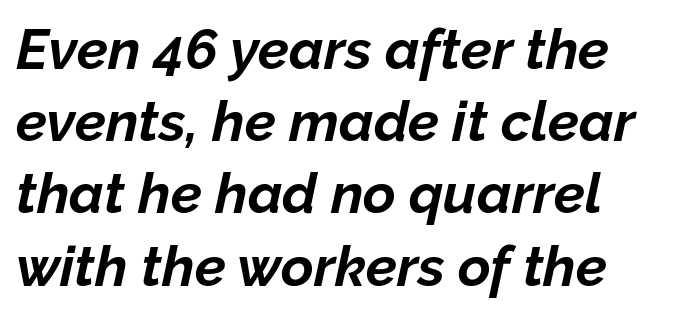
Unmarked baselines from the first word to the last. Short and long lines alike share a common starting point at left. Heavy, bold letterforms. What stands out about the letter spacing? Nothing — it is the standard amount.
